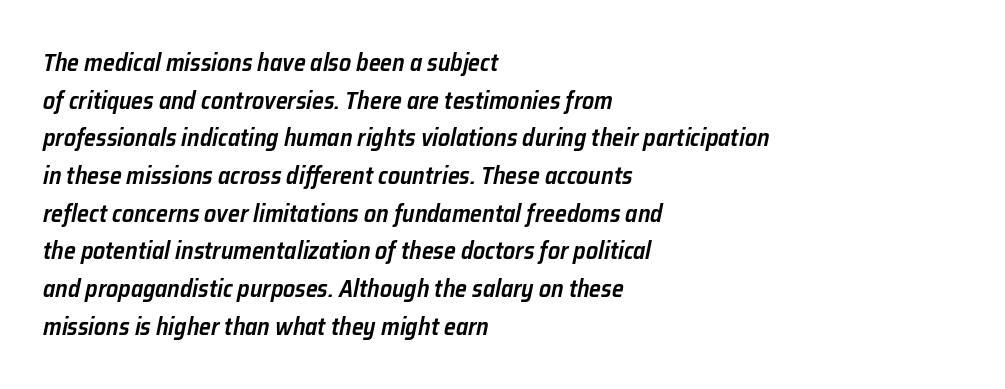
You can tell it's italic because the verticals aren't actually vertical. The tracking reads as untouched default to a designer's eye. Clear beneath every line of the passage. What's the leading like? Ordinary, nothing unusual. The paragraph has a hard left edge and a soft right edge.
